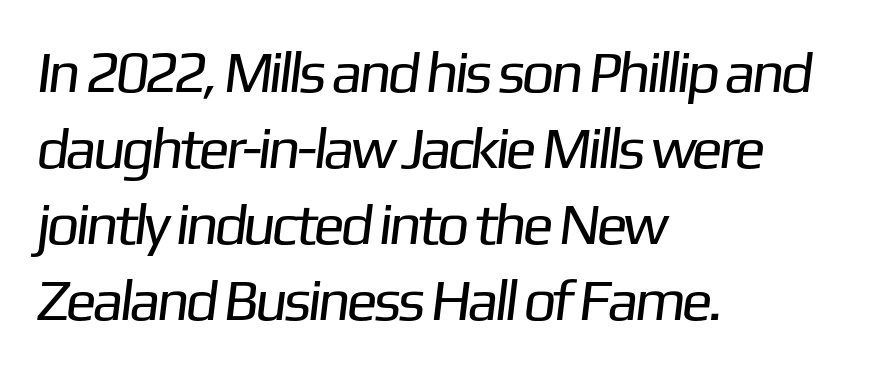
The image shows 58 px regular-weight sans-serif type; set left-aligned, normal line spacing (1.31x), normal letter spacing, not underlined; low stroke contrast and a medium x-height.
